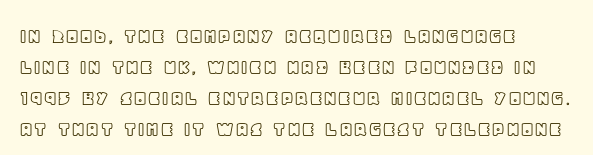
The image shows 23 px text type, upright; set left-aligned, normal line spacing (1.35x), normal letter spacing, not underlined.
